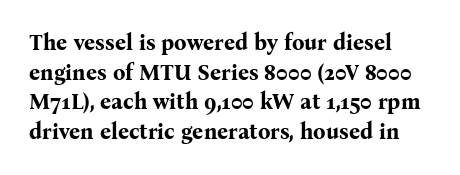
The image shows 22 px bold type, upright; set normal line spacing (1.35x), normal letter spacing, not underlined.
